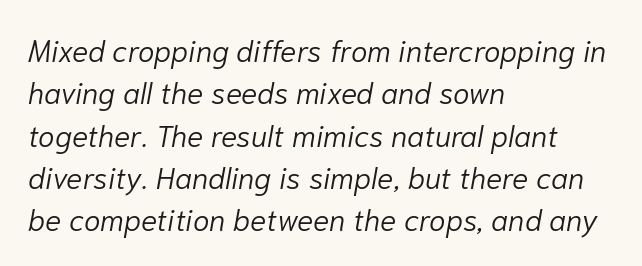
Stroke thickness stays within the range of a standard reading face or lighter. The face used here is proportionally spaced, like ordinary book or web type. The paragraph shown leans on its left margin. The lines sit at an ordinary, default distance from one another. This sample uses plain, unmodified letter spacing.
